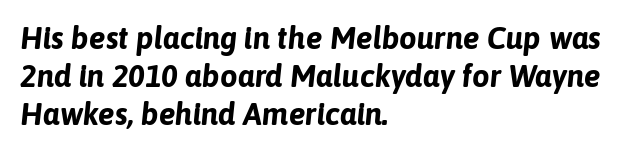
The image shows 31 px bold type, italic (leaning right); set left-aligned, line spacing 1.22x, normal letter spacing, not underlined; low stroke contrast and a medium x-height.
